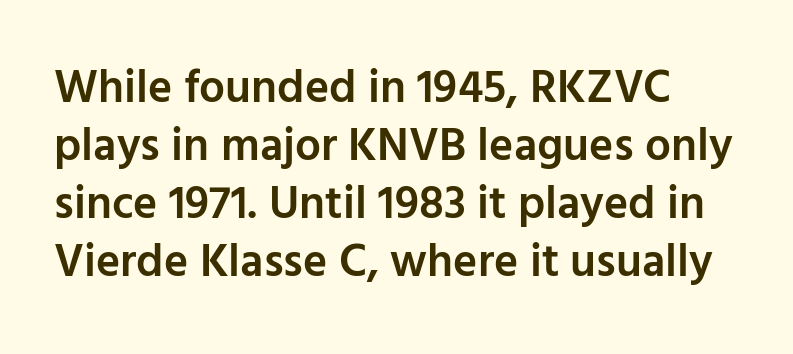
The image shows 46 px semibold sans-serif type, upright; set normal line spacing (1.26x), normal letter spacing, not underlined; low stroke contrast and a medium x-height.
